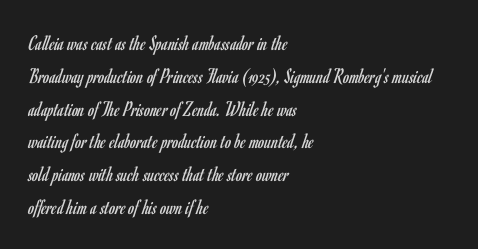
{"bold": "no", "underline": "no", "align": "left", "line_spacing": "normal", "line_spacing_ratio": 1.49, "letter_spacing": "normal", "letter_spacing_em": 0.0, "glyph_px": 22}
